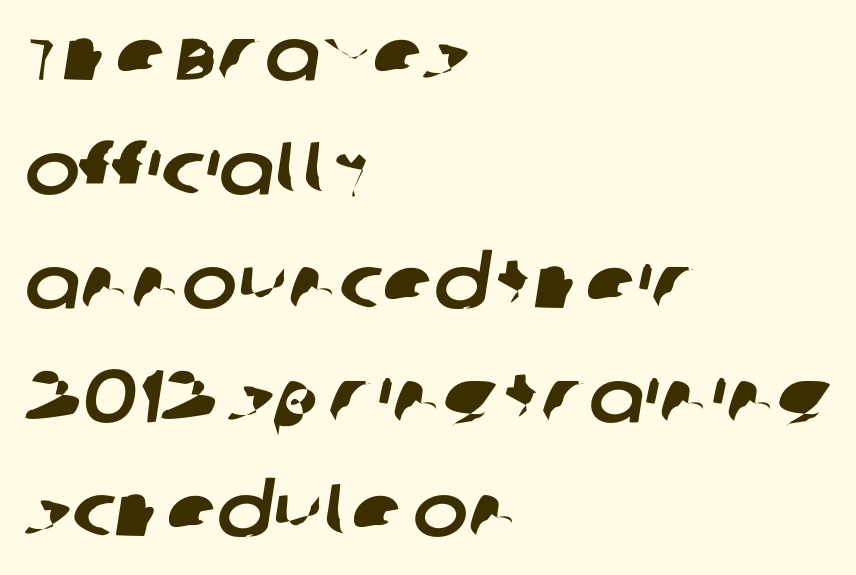
Q: Is the typeface a serif or a sans-serif typeface? A: Sans-serif.
Q: Is the text underlined? A: No.
Q: How is the paragraph aligned? A: Left-aligned.
Q: Is the spacing between letters normal or unusually wide? A: Normal.
Q: Is the spacing between lines tight, normal or loose? A: Normal.
Q: Width (condensed, normal, or wide)? A: Normal.
Q: Stroke contrast? A: Low.
Q: x-height? A: Large.
Q: Monospaced? A: No.
